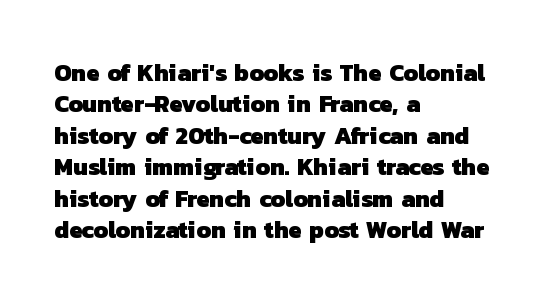
Q: Is the text bold? A: Yes.
Q: Is the text underlined? A: No.
Q: How is the paragraph aligned? A: Left-aligned.
Q: Is the spacing between letters normal or unusually wide? A: Normal.
Q: Is the spacing between lines tight, normal or loose? A: Normal.
